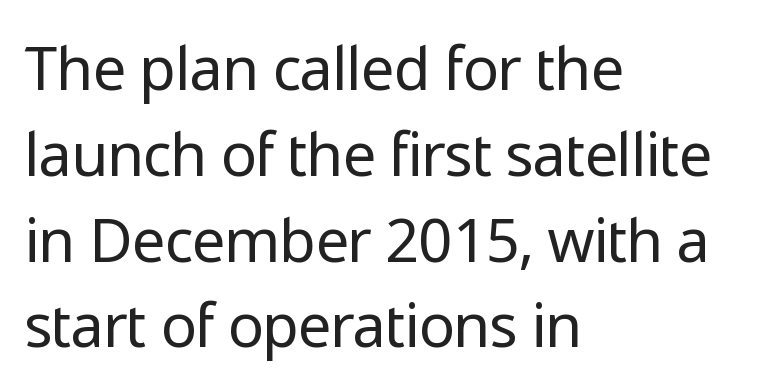
{"serif": "no", "italic": "no", "bold": "no", "weight": "regular", "width": "normal", "stroke_contrast": "low", "x_height": "medium", "monospaced": "no", "underline": "no", "align": "left", "line_spacing": "normal", "line_spacing_ratio": 1.43, "letter_spacing": "normal", "letter_spacing_em": 0.0, "glyph_px": 60}
